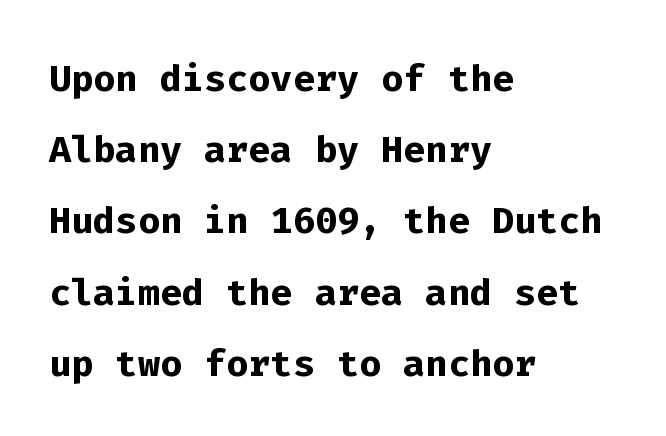
A clean baseline with only descenders dipping below it. Nothing unusual about the tracking: characters are spaced as the font intends. Caption: bold face, heavy strokes. The letters stand straight up with perfectly vertical stems.
